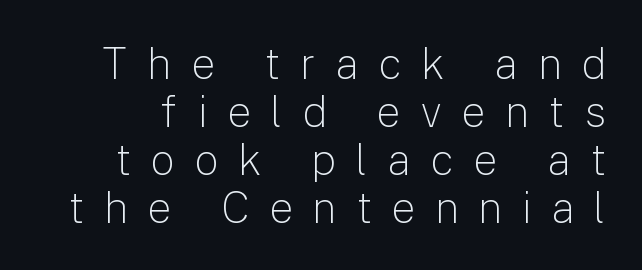
The image shows 43 px light sans-serif type, upright; set tight line spacing (1.12x), unusually wide letter spacing (+0.45 em), not underlined; low stroke contrast and a medium x-height.
